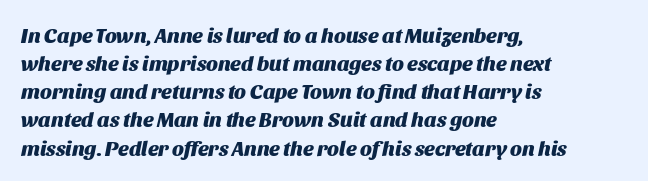
This rendering leaves character spacing at its baseline value. Strong, thick strokes mark this as bold type. A clean baseline with only descenders dipping below it. The axis of the letterforms is tilted away from vertical. The space between consecutive lines is moderate.
